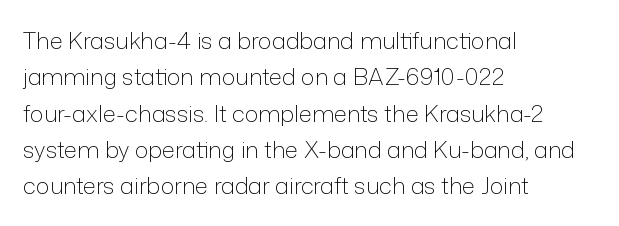
{"italic": "no", "bold": "no", "underline": "no", "align": "left", "line_spacing": "normal", "line_spacing_ratio": 1.58, "letter_spacing": "normal", "letter_spacing_em": 0.0, "glyph_px": 23}
